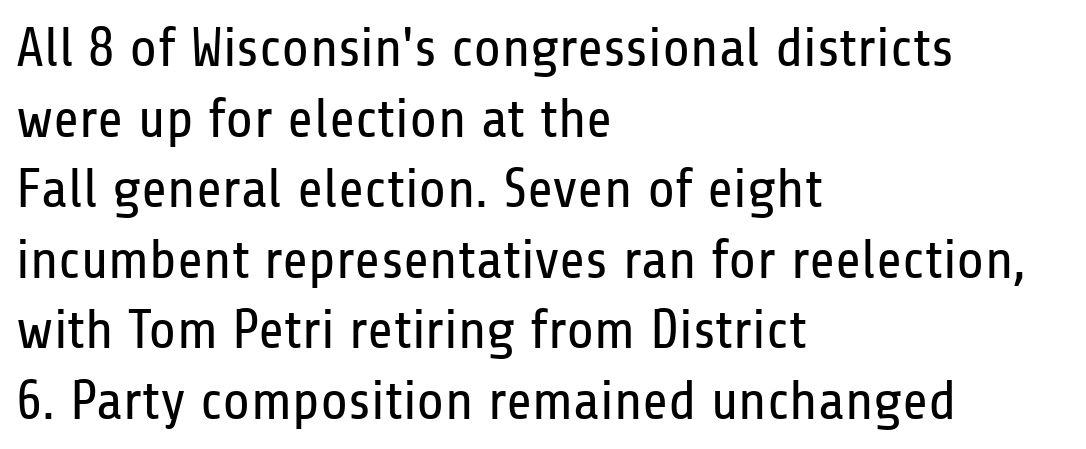
The image shows 56 px regular-weight, condensed sans-serif type, upright; set left-aligned, normal line spacing (1.26x), normal letter spacing, not underlined; low stroke contrast and a medium x-height.
